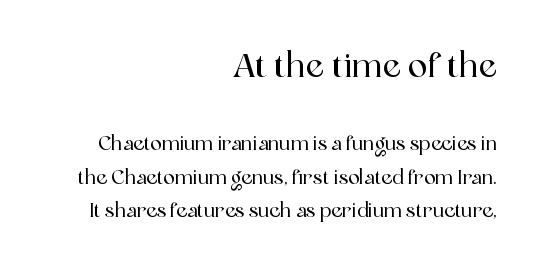
The setting favours the right margin, as signatures and pull-quotes sometimes do. This is serif lettering, the kind often seen in printed books. Between one letter and the next there's only the usual sliver of space. When letters stand straight like this, we call the style roman or upright.
